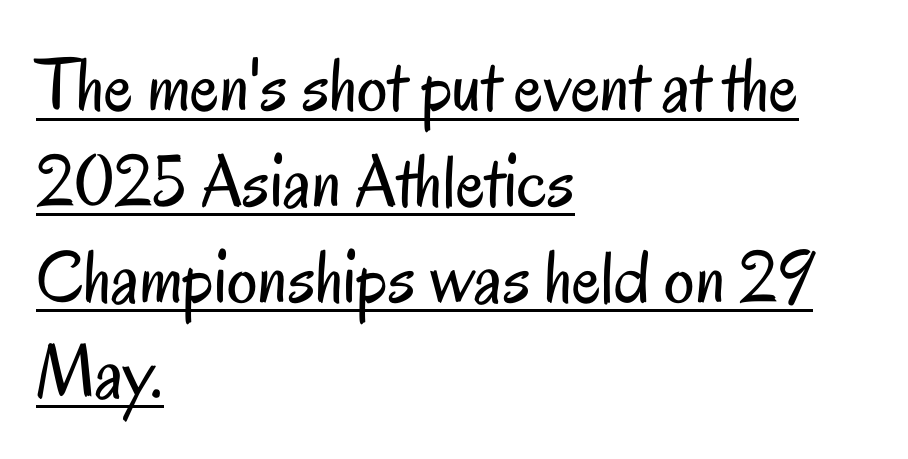
The image shows 76 px regular-weight, condensed sans-serif type, upright; set left-aligned, normal line spacing (1.26x), normal letter spacing, underlined; low stroke contrast and a small x-height.
